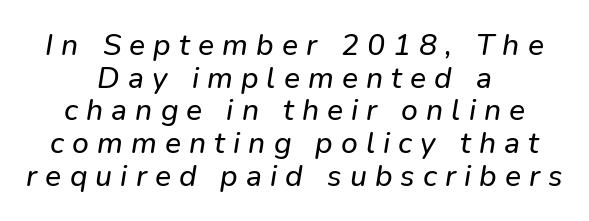
The image shows 30 px sans-serif type; set centered, tight line spacing (1.09x), unusually wide letter spacing (+0.27 em), not underlined; low stroke contrast and a medium x-height.
